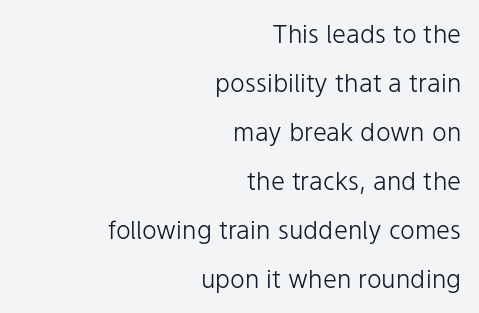
The image shows 25 px text type, upright; set right-aligned, loose line spacing (1.96x), normal letter spacing, not underlined.
